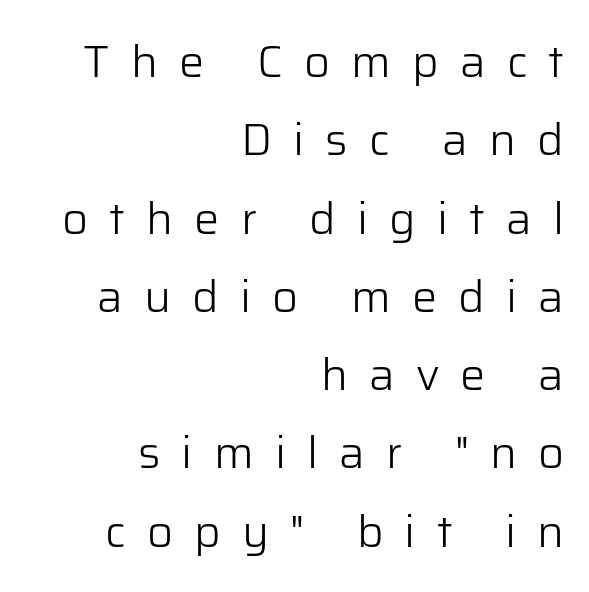
The tracking jumps out immediately: characters are airy and widely separated. You can tell it's not italic because the verticals are truly vertical. Here the designer chose a conventional face with non-uniform glyph widths. Weight class: somewhere from thin through regular.
